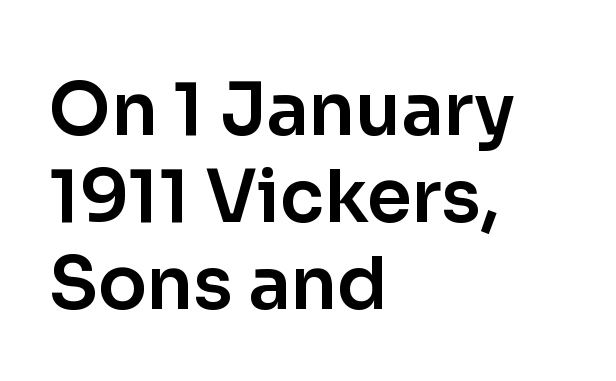
Q: Is the text italic (slanted)? A: No, it is upright.
Q: Is the typeface a serif or a sans-serif typeface? A: Sans-serif.
Q: Is the text underlined? A: No.
Q: How is the paragraph aligned? A: Left-aligned.
Q: Is the spacing between letters normal or unusually wide? A: Normal.
Q: Width (condensed, normal, or wide)? A: Normal.
Q: Stroke contrast? A: Low.
Q: x-height? A: Medium.
Q: Monospaced? A: No.
